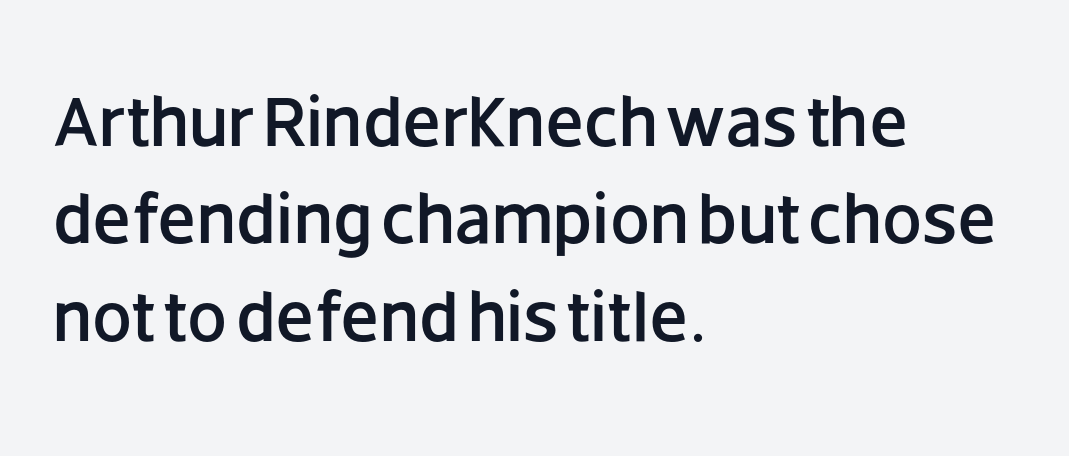
Q: Is the text italic (slanted)? A: No, it is upright.
Q: Is the typeface a serif or a sans-serif typeface? A: Sans-serif.
Q: Is the text underlined? A: No.
Q: How is the paragraph aligned? A: Left-aligned.
Q: Is the spacing between letters normal or unusually wide? A: Normal.
Q: Is the spacing between lines tight, normal or loose? A: Normal.
Q: Width (condensed, normal, or wide)? A: Normal.
Q: Stroke contrast? A: Low.
Q: x-height? A: Large.
Q: Monospaced? A: No.
